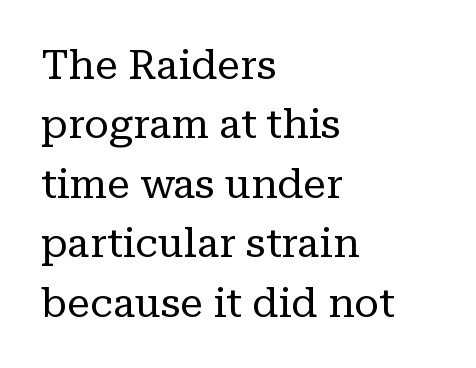
{"serif": "yes", "italic": "no", "bold": "no", "weight": "regular", "width": "normal", "stroke_contrast": "low", "x_height": "medium", "monospaced": "no", "underline": "no", "align": "left", "line_spacing": "normal", "line_spacing_ratio": 1.45, "letter_spacing": "normal", "letter_spacing_em": 0.0, "glyph_px": 41}
